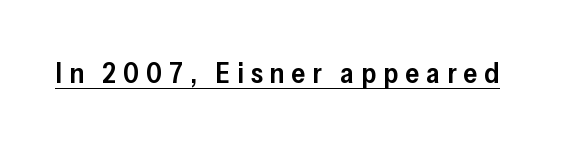
Underlined type. Substantial extra tracking has been applied to these lines. The passage shown is typeset with a sans-serif family. Each letter keeps its own natural width here, so spacing adapts to shape. The lettering holds an erect, upright posture throughout. The letters are semibold — heavier than regular but short of a full bold.
